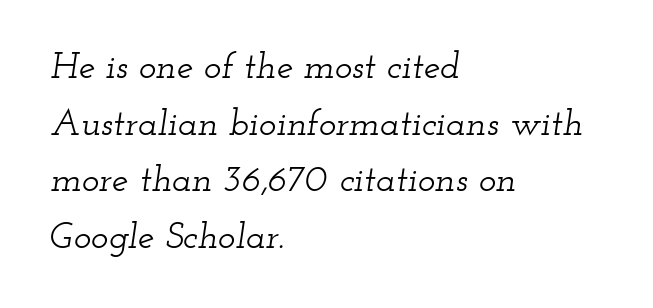
Q: Is the text italic (slanted)? A: Yes, it leans right by about 12 degrees.
Q: Is the typeface a serif or a sans-serif typeface? A: Serif.
Q: Is the text underlined? A: No.
Q: How is the paragraph aligned? A: Left-aligned.
Q: Is the spacing between letters normal or unusually wide? A: Normal.
Q: Is the spacing between lines tight, normal or loose? A: Normal.
Q: Width (condensed, normal, or wide)? A: Wide.
Q: Stroke contrast? A: Low.
Q: x-height? A: Small.
Q: Monospaced? A: No.
